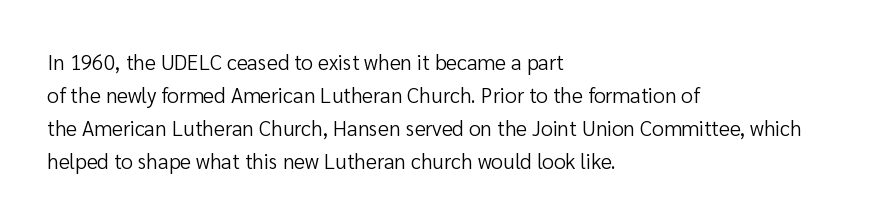
The image shows 21 px text type, upright; set left-aligned, normal line spacing (1.57x), normal letter spacing, not underlined.
